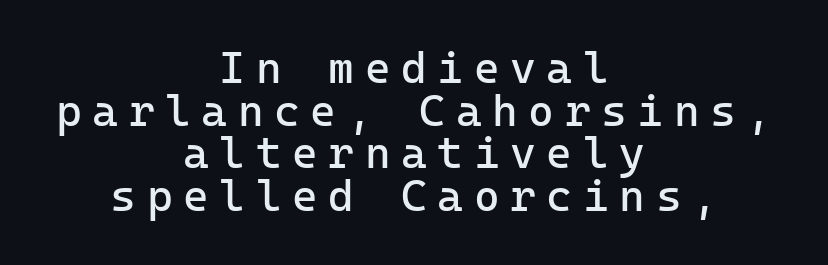
The image shows 44 px regular-weight sans-serif type, upright; set centered, tight line spacing (0.97x), unusually wide letter spacing (+0.24 em), not underlined; low stroke contrast and a medium x-height.
